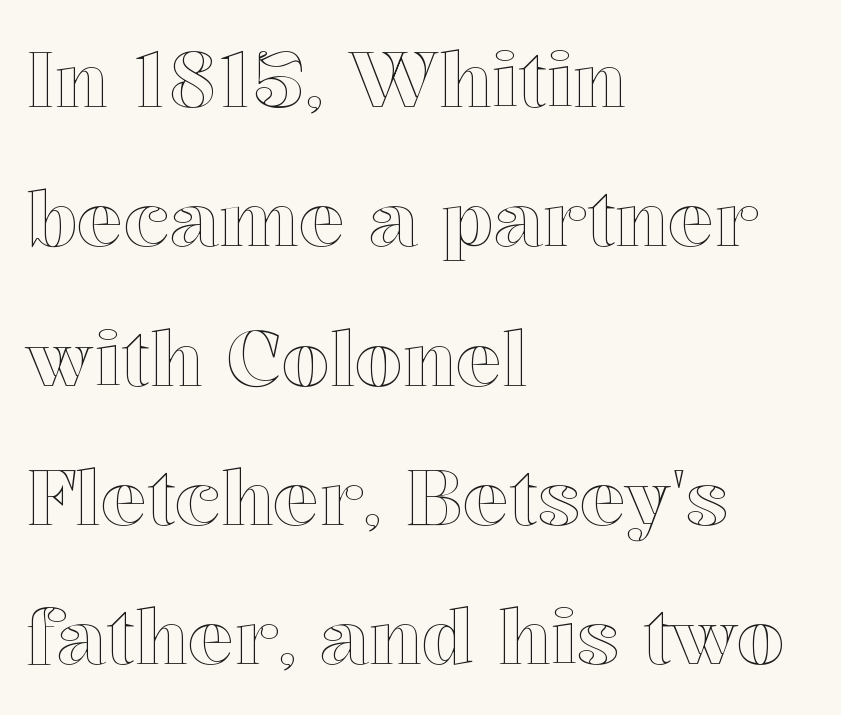
Nothing unusual about the tracking: characters are spaced as the font intends. Teacher's note: observe the even left margin — that is flush-left alignment. Just letters on the line, the space beneath them empty. The typography opts for an upright posture over an oblique one. The passage shown is typed in a proportional face where columns would drift.
